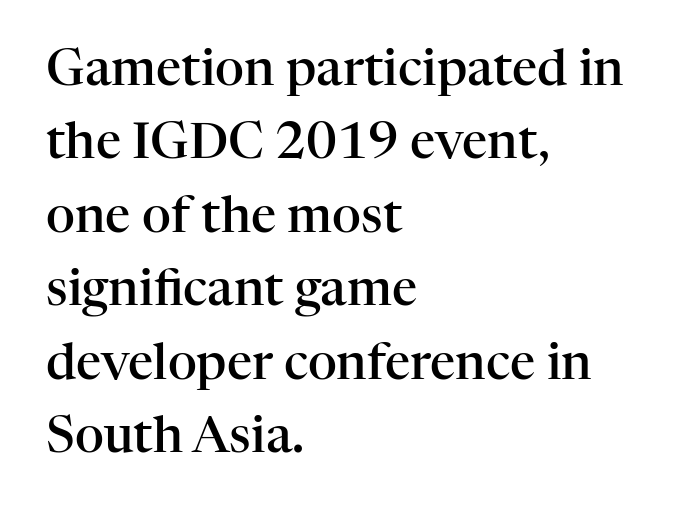
Q: Is the text bold? A: Semi-bold.
Q: Is the text italic (slanted)? A: No, it is upright.
Q: Is the typeface a serif or a sans-serif typeface? A: Serif.
Q: Is the text underlined? A: No.
Q: How is the paragraph aligned? A: Left-aligned.
Q: Is the spacing between letters normal or unusually wide? A: Normal.
Q: Is the spacing between lines tight, normal or loose? A: Normal.
Q: Width (condensed, normal, or wide)? A: Normal.
Q: Stroke contrast? A: High.
Q: x-height? A: Medium.
Q: Monospaced? A: No.
